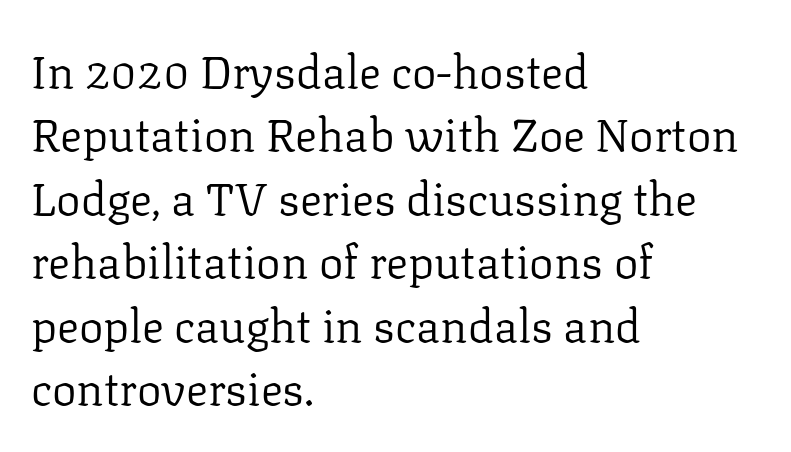
The image shows 46 px regular-weight serif type, upright; set left-aligned, normal line spacing (1.38x), normal letter spacing, not underlined; low stroke contrast and a medium x-height.
